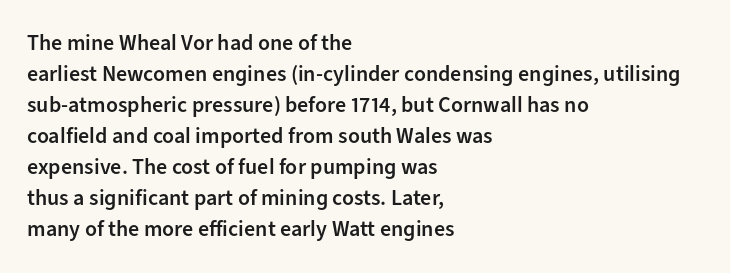
{"italic": "no", "bold": "semi", "underline": "no", "align": "left", "line_spacing": "normal", "line_spacing_ratio": 1.41, "letter_spacing": "normal", "letter_spacing_em": 0.0, "glyph_px": 22}
